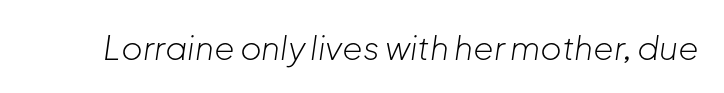
{"italic": "yes", "lean": "right", "slant_degrees": 8, "bold": "no", "weight": "light", "width": "normal", "stroke_contrast": "low", "x_height": "medium", "monospaced": "no", "underline": "no", "letter_spacing": "normal", "letter_spacing_em": 0.0, "glyph_px": 33}
